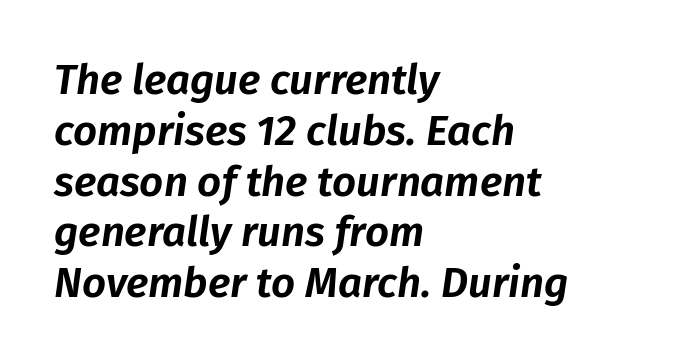
This rendering uses left alignment, leaving the right contour irregular. Does extra space separate the letters? No, they use regular spacing. The zone under the glyphs is completely vacant. Note the varied advance widths — an 'i' is clearly narrower than an 'm'. Italic: yes, the glyphs are oblique.
